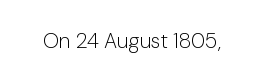
The image shows 21 px text type, upright; set normal letter spacing, not underlined.
